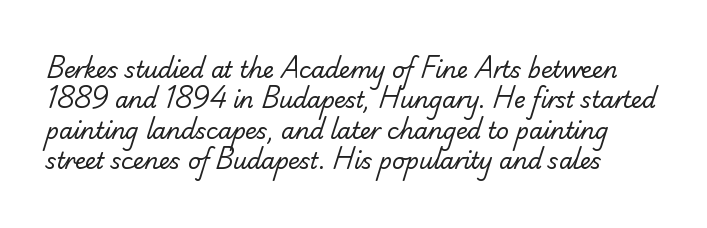
The image shows 22 px text type; set normal line spacing (1.38x), normal letter spacing, not underlined.
